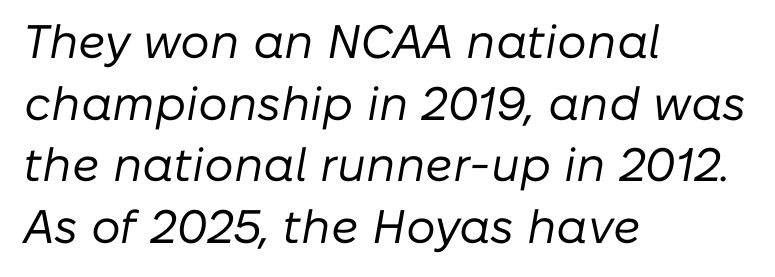
{"italic": "yes", "lean": "right", "slant_degrees": 10, "bold": "no", "weight": "regular", "width": "normal", "stroke_contrast": "low", "x_height": "medium", "monospaced": "no", "underline": "no", "align": "left", "line_spacing": "normal", "line_spacing_ratio": 1.31, "letter_spacing": "normal", "letter_spacing_em": 0.0, "glyph_px": 47}
